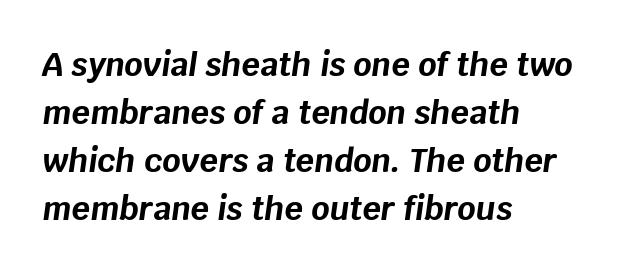
The image shows 32 px bold type, italic (leaning right); set left-aligned, normal line spacing (1.5x), normal letter spacing, not underlined; low stroke contrast and a large x-height.
